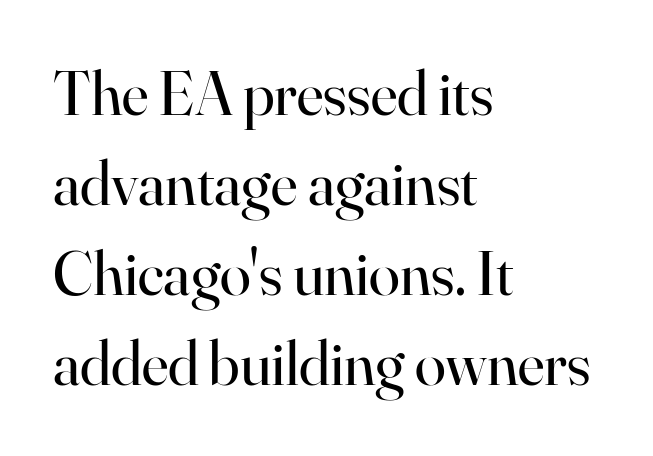
A serif font was chosen for this passage. Unmarked baselines from the first word to the last. This sample uses plain, unmodified letter spacing. Baseline-to-baseline distance is the conventional proportion of letter height. The axis of the letterforms is exactly vertical.
